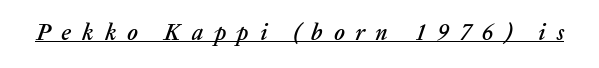
Tracking value appears strongly positive — letters spread wide. The glyphs are accompanied by a horizontal stroke just below them. An italicized treatment has been applied to the whole sample.
